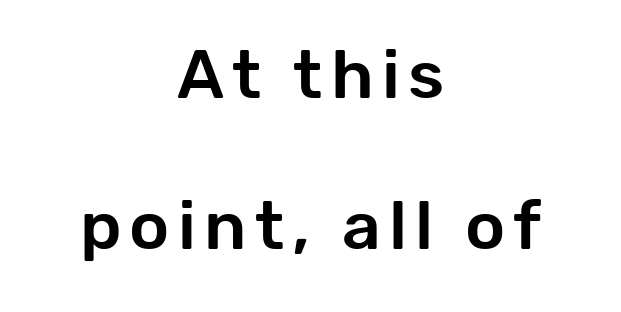
{"serif": "no", "italic": "no", "width": "normal", "stroke_contrast": "low", "x_height": "medium", "monospaced": "no", "underline": "no", "align": "center", "line_spacing": "loose", "line_spacing_ratio": 2.22, "glyph_px": 68}
